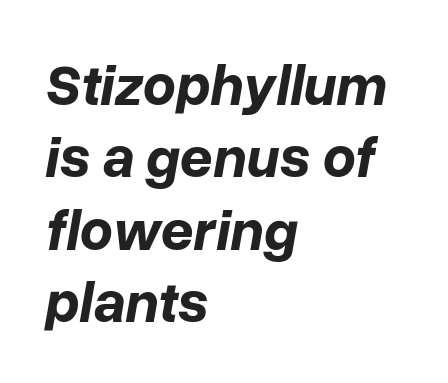
The image shows 58 px bold type, italic (leaning right); set left-aligned, normal line spacing (1.25x), normal letter spacing, not underlined; low stroke contrast and a medium x-height.
